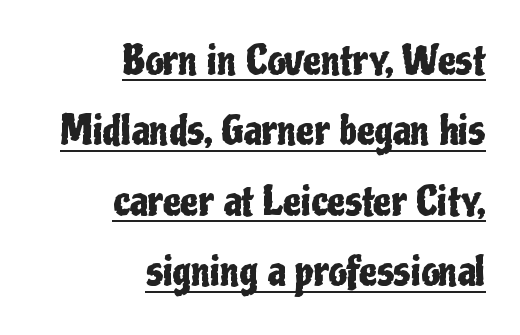
Q: Is the text italic (slanted)? A: No, it is upright.
Q: Is the typeface a serif or a sans-serif typeface? A: Sans-serif.
Q: Is the text underlined? A: Yes.
Q: How is the paragraph aligned? A: Right-aligned.
Q: Is the spacing between letters normal or unusually wide? A: Normal.
Q: Width (condensed, normal, or wide)? A: Condensed.
Q: Stroke contrast? A: Low.
Q: x-height? A: Medium.
Q: Monospaced? A: No.
